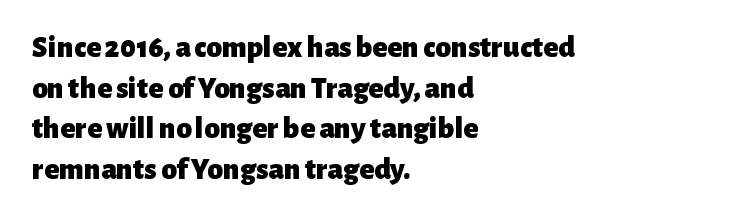
Does the leading feel generous? No, just average. Notice how thick the strokes are: this is what a full bold looks like. Font category for this specimen: sans-serif. The rag falls on the right side of this text block.
